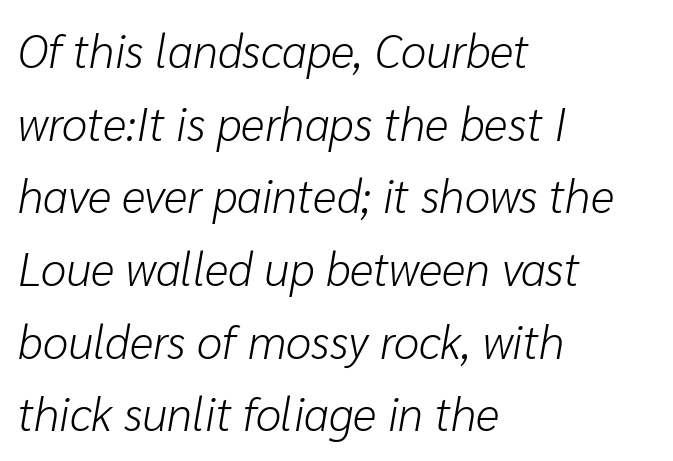
The image shows 46 px light type, italic (leaning right); set left-aligned, normal line spacing (1.58x), normal letter spacing, not underlined; low stroke contrast and a medium x-height.
